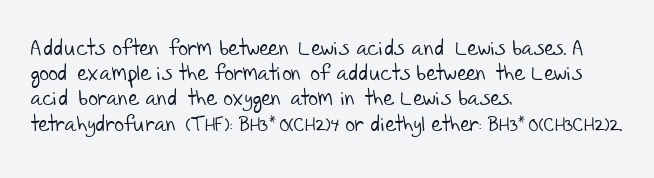
Q: Is the text bold? A: No.
Q: Is the text underlined? A: No.
Q: How is the paragraph aligned? A: Left-aligned.
Q: Is the spacing between letters normal or unusually wide? A: Normal.
